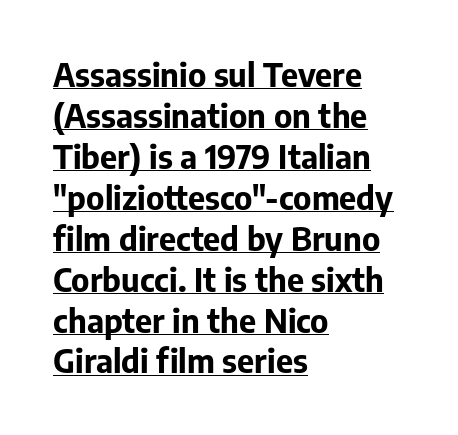
{"serif": "no", "italic": "no", "bold": "yes", "weight": "bold", "width": "normal", "stroke_contrast": "low", "x_height": "medium", "monospaced": "no", "underline": "yes", "align": "left", "line_spacing_ratio": 1.24, "letter_spacing": "normal", "letter_spacing_em": 0.0, "glyph_px": 33}
